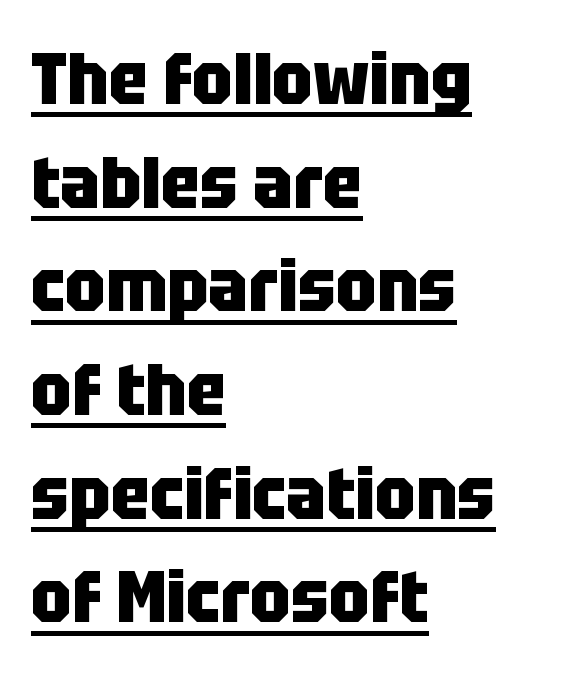
How heavy is the stroke? Heavy — this is a bold. Nobody touched the tracking dial on this one. Every word sits above its own underline. One-word summary of the alignment: left. These lines are rendered in a variable-pitch font. Grotesque or geometric, the face here clearly has no serifs.
